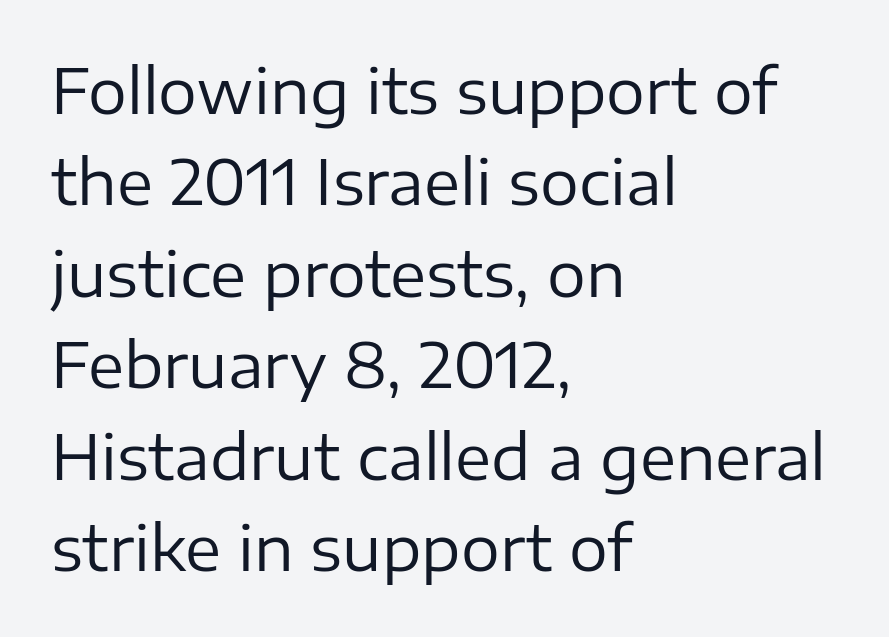
{"serif": "no", "italic": "no", "bold": "no", "weight": "regular", "width": "normal", "stroke_contrast": "low", "x_height": "medium", "monospaced": "no", "underline": "no", "align": "left", "line_spacing": "normal", "line_spacing_ratio": 1.5, "letter_spacing": "normal", "letter_spacing_em": 0.0, "glyph_px": 61}
